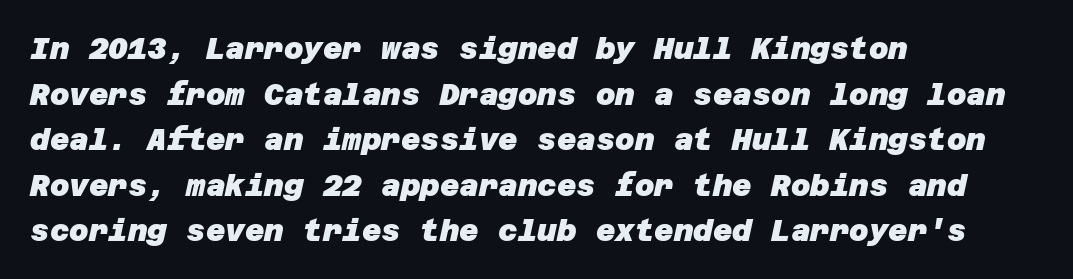
Q: Is the text bold? A: Yes.
Q: Is the typeface a serif or a sans-serif typeface? A: Sans-serif.
Q: Is the text underlined? A: No.
Q: How is the paragraph aligned? A: Left-aligned.
Q: Is the spacing between letters normal or unusually wide? A: Normal.
Q: Is the spacing between lines tight, normal or loose? A: Normal.
Q: Width (condensed, normal, or wide)? A: Normal.
Q: Stroke contrast? A: Low.
Q: x-height? A: Large.
